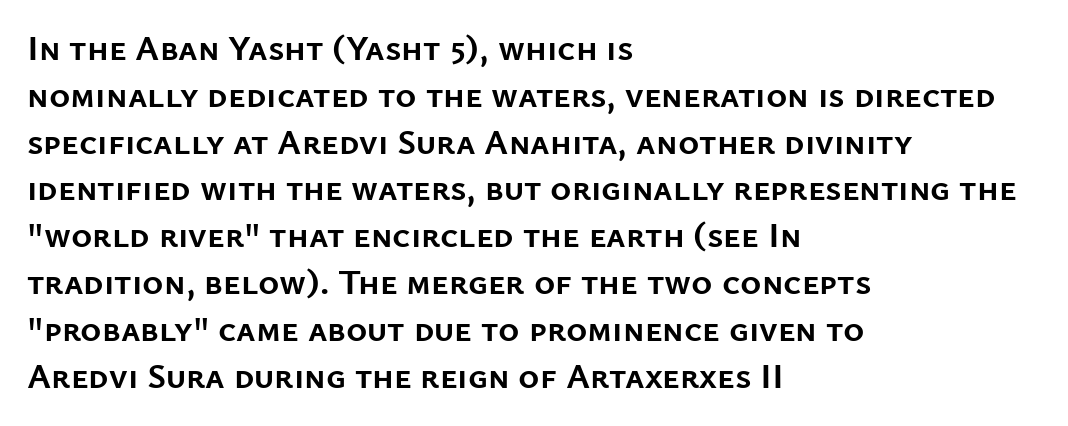
These lines are rendered in a variable-pitch font. Rendered with straight, roman letterforms. Layout note: lines flush left. Honestly, the letter spacing is just normal — you wouldn't notice it. Does the type have serifs? No, each stem ends abruptly. The passage shown is not underscored anywhere.
